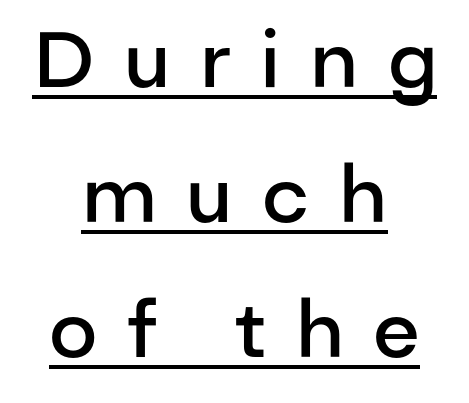
Q: Is the text bold? A: Semi-bold.
Q: Is the text italic (slanted)? A: No, it is upright.
Q: Is the typeface a serif or a sans-serif typeface? A: Sans-serif.
Q: Is the text underlined? A: Yes.
Q: How is the paragraph aligned? A: Centered.
Q: Is the spacing between letters normal or unusually wide? A: Unusually wide.
Q: Width (condensed, normal, or wide)? A: Normal.
Q: Stroke contrast? A: Low.
Q: x-height? A: Medium.
Q: Monospaced? A: No.
